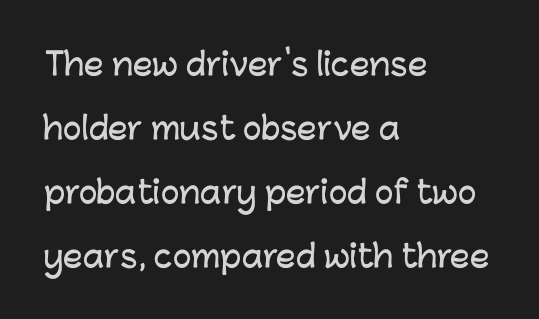
The image shows 31 px sans-serif type, upright; set left-aligned, loose line spacing (2.06x), normal letter spacing, not underlined; low stroke contrast and a medium x-height.
